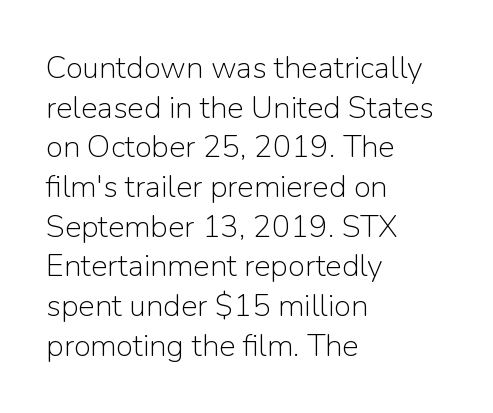
The image shows 31 px light sans-serif type, upright; set left-aligned, normal line spacing (1.28x), normal letter spacing, not underlined; low stroke contrast and a medium x-height.
